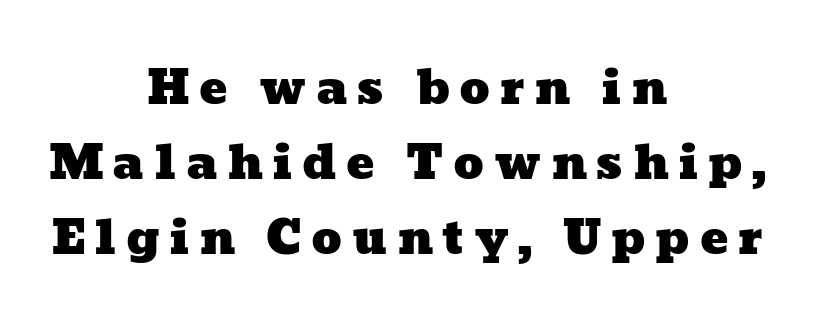
Q: Is the text underlined? A: No.
Q: How is the paragraph aligned? A: Centered.
Q: Is the spacing between letters normal or unusually wide? A: Unusually wide.
Q: Is the spacing between lines tight, normal or loose? A: Normal.
Q: Width (condensed, normal, or wide)? A: Wide.
Q: Stroke contrast? A: Low.
Q: x-height? A: Medium.
Q: Monospaced? A: No.
